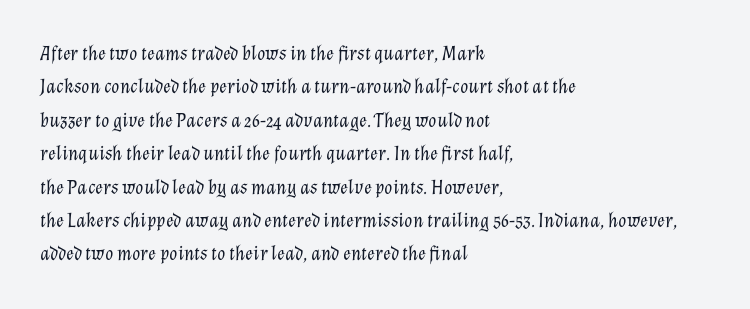
Leading matches the norm, producing a regular column. The face used here is rendered with its standard letterfit. Where is the straight margin? On the left. Underline: absent. Think standard paragraph weight, or any step lighter than that. Posture: slanted.
